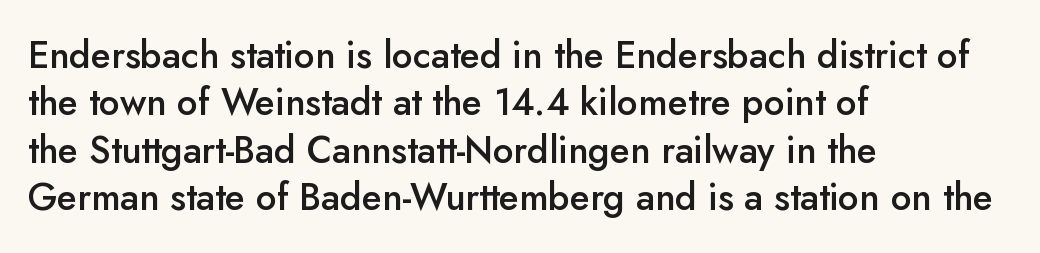
Q: Is the text bold? A: Semi-bold.
Q: Is the text italic (slanted)? A: No, it is upright.
Q: Is the typeface a serif or a sans-serif typeface? A: Sans-serif.
Q: Is the text underlined? A: No.
Q: How is the paragraph aligned? A: Left-aligned.
Q: Is the spacing between letters normal or unusually wide? A: Normal.
Q: Is the spacing between lines tight, normal or loose? A: Normal.
Q: Width (condensed, normal, or wide)? A: Normal.
Q: Stroke contrast? A: Low.
Q: x-height? A: Small.
Q: Monospaced? A: No.
